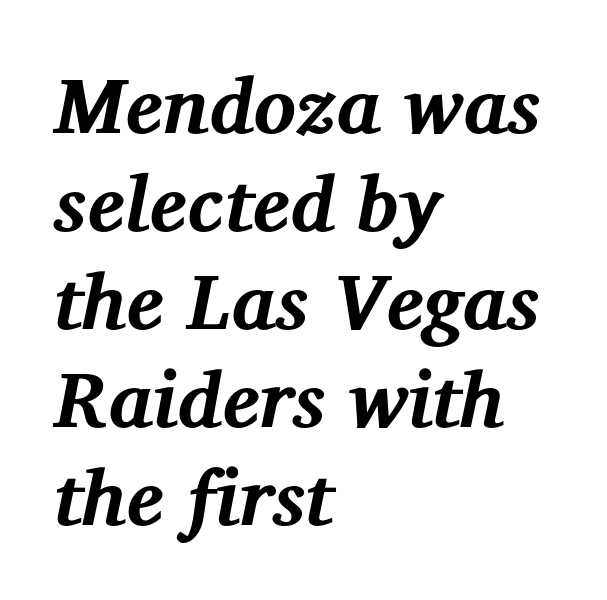
Q: Is the text bold? A: Yes.
Q: Is the text italic (slanted)? A: Yes, it leans right by about 12 degrees.
Q: Is the typeface a serif or a sans-serif typeface? A: Serif.
Q: Is the text underlined? A: No.
Q: How is the paragraph aligned? A: Left-aligned.
Q: Is the spacing between letters normal or unusually wide? A: Normal.
Q: Width (condensed, normal, or wide)? A: Normal.
Q: Stroke contrast? A: Medium.
Q: x-height? A: Medium.
Q: Monospaced? A: No.
